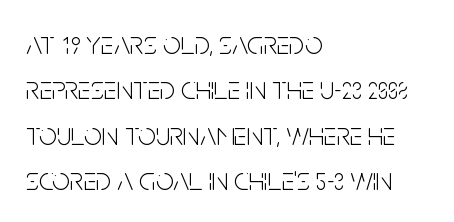
Is this a heavy cut? Hardly; it is regular or lighter. This rendering features lettering with no underline. Italic? Not at all — the glyphs are vertical. Horizontal alignment here is leftward, the default for most running prose.
